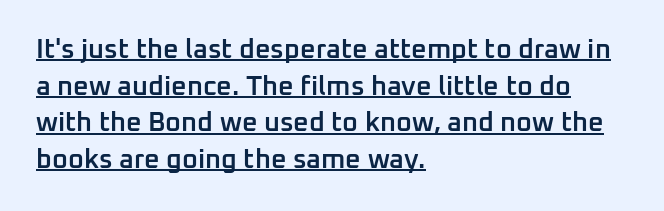
The rendered words wear a rule along their underside. The typesetter chose a ragged-right arrangement here. Summary of weight: moderately heavy, a semibold. If you drew a line through each stem, it would be perfectly vertical.
